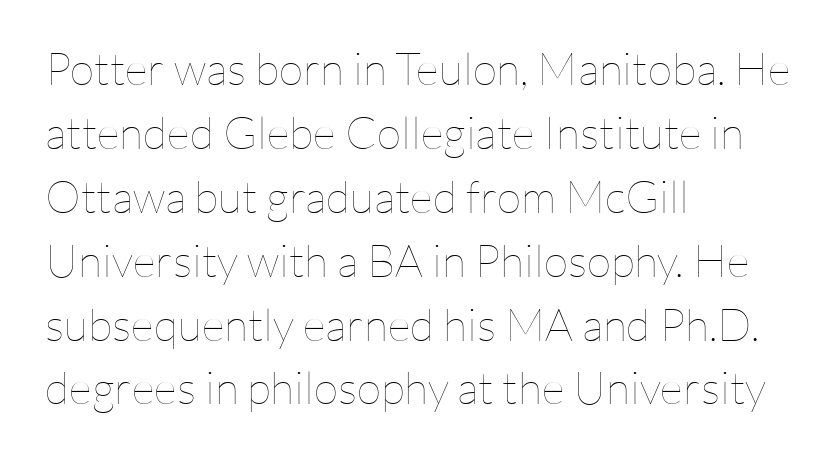
Horizontally, the lines are justified to the leading edge only. Does extra space separate the letters? No, they use regular spacing. Proportional: the letters do not fall into vertical columns. Lines of text with bare space underneath. The cut favours lightness, reaching ordinary text weight at its darkest. How would I describe the line gaps? Plain and ordinary.
